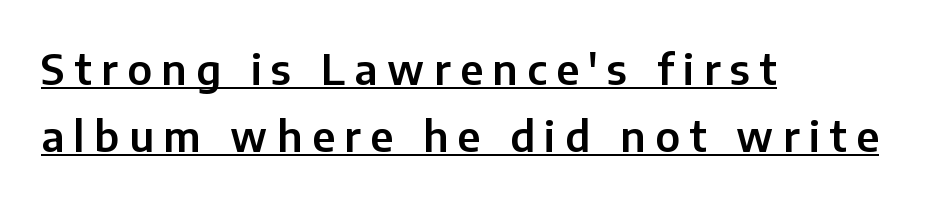
The image shows 42 px sans-serif type, upright; set left-aligned, normal line spacing (1.6x), unusually wide letter spacing (+0.23 em), underlined; low stroke contrast and a medium x-height.
